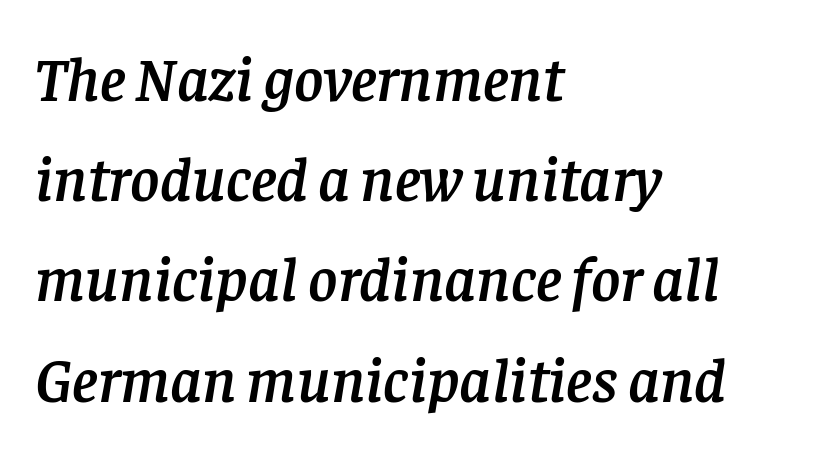
Q: Is the text italic (slanted)? A: Yes, it leans right by about 8 degrees.
Q: Is the typeface a serif or a sans-serif typeface? A: Serif.
Q: Is the text underlined? A: No.
Q: How is the paragraph aligned? A: Left-aligned.
Q: Is the spacing between letters normal or unusually wide? A: Normal.
Q: Is the spacing between lines tight, normal or loose? A: Normal.
Q: Width (condensed, normal, or wide)? A: Normal.
Q: Stroke contrast? A: Low.
Q: x-height? A: Large.
Q: Monospaced? A: No.
